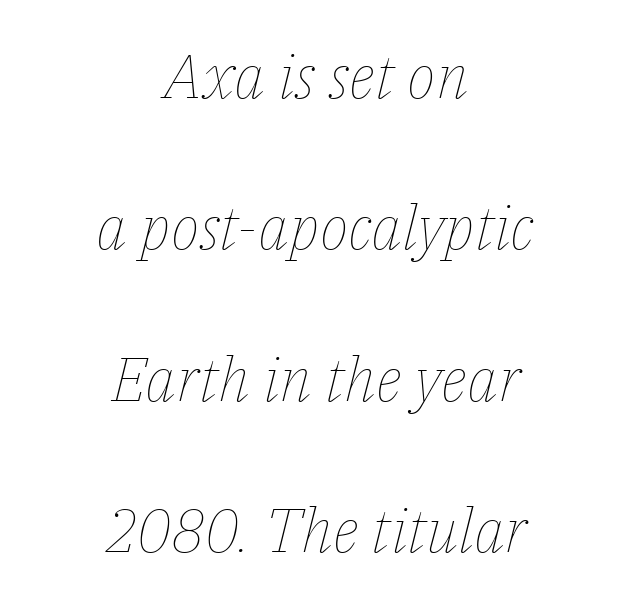
Q: Is the text bold? A: No.
Q: Is the text italic (slanted)? A: Yes, it leans right by about 14 degrees.
Q: Is the text underlined? A: No.
Q: How is the paragraph aligned? A: Centered.
Q: Is the spacing between letters normal or unusually wide? A: Normal.
Q: Is the spacing between lines tight, normal or loose? A: Loose.
Q: Width (condensed, normal, or wide)? A: Normal.
Q: Stroke contrast? A: Low.
Q: x-height? A: Medium.
Q: Monospaced? A: No.
